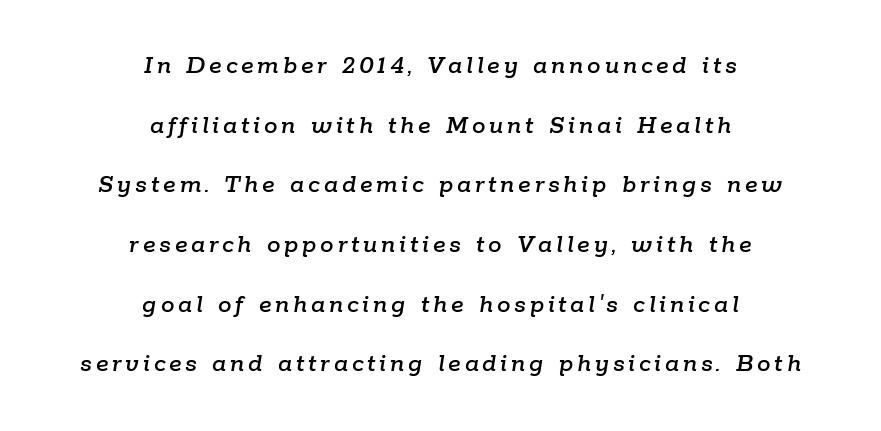
The image shows 27 px text type, italic (leaning right); set centered, loose line spacing (2.21x), not underlined.
